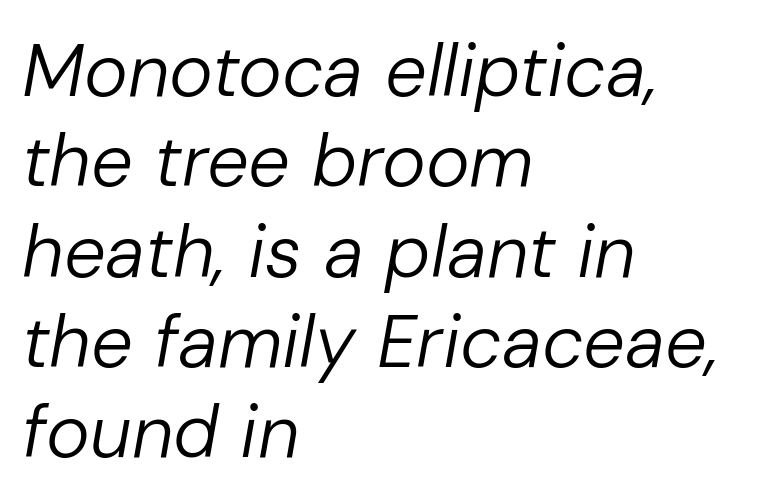
The image shows 74 px regular-weight type, italic (leaning right); set left-aligned, line spacing 1.22x, normal letter spacing, not underlined; low stroke contrast and a medium x-height.
